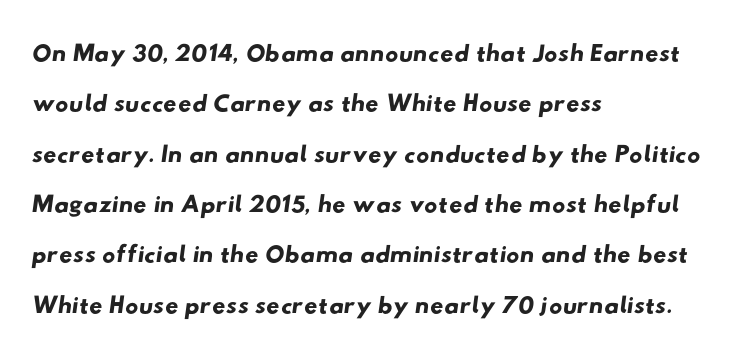
Q: Is the typeface a serif or a sans-serif typeface? A: Sans-serif.
Q: Is the text underlined? A: No.
Q: How is the paragraph aligned? A: Left-aligned.
Q: Is the spacing between letters normal or unusually wide? A: Normal.
Q: Is the spacing between lines tight, normal or loose? A: Normal.
Q: Width (condensed, normal, or wide)? A: Wide.
Q: Stroke contrast? A: Low.
Q: x-height? A: Small.
Q: Monospaced? A: No.
